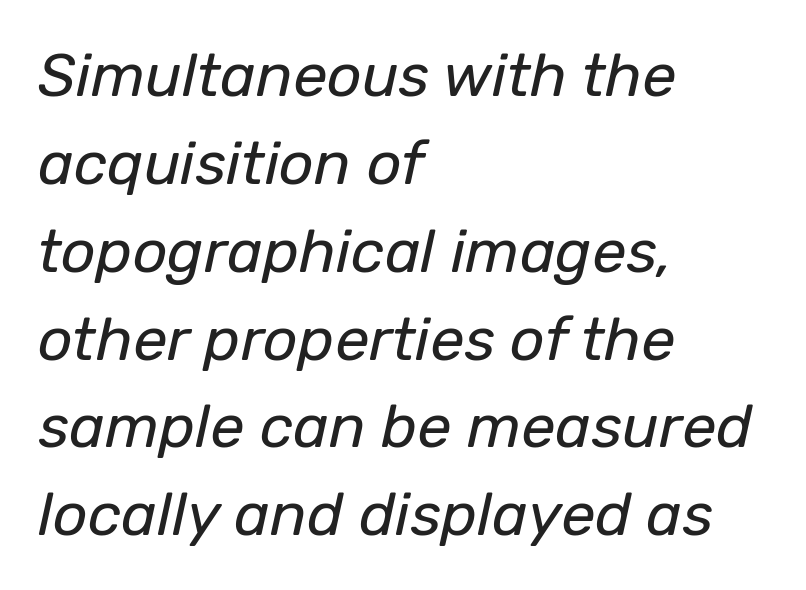
Q: Is the text bold? A: No.
Q: Is the text italic (slanted)? A: Yes, it leans right by about 12 degrees.
Q: Is the text underlined? A: No.
Q: How is the paragraph aligned? A: Left-aligned.
Q: Is the spacing between letters normal or unusually wide? A: Normal.
Q: Is the spacing between lines tight, normal or loose? A: Normal.
Q: Width (condensed, normal, or wide)? A: Normal.
Q: Stroke contrast? A: Low.
Q: x-height? A: Medium.
Q: Monospaced? A: No.
